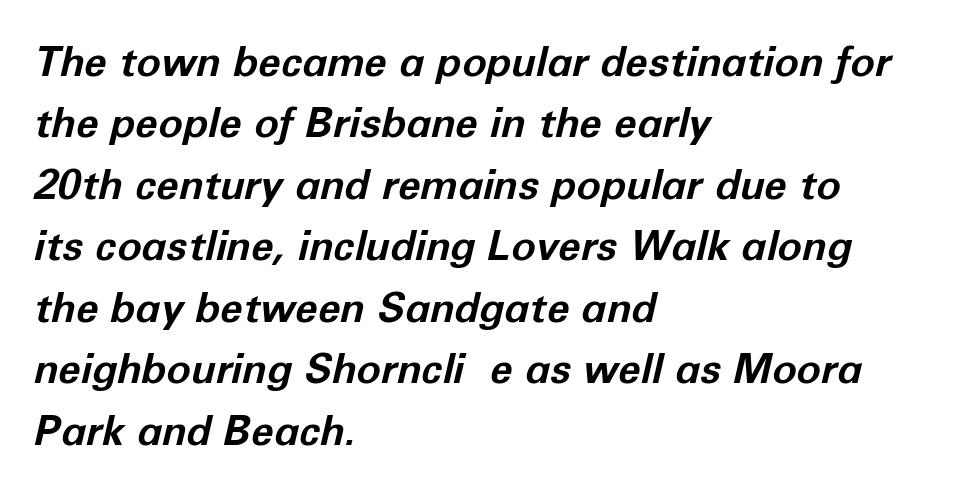
{"italic": "yes", "lean": "right", "slant_degrees": 12, "bold": "yes", "weight": "bold", "width": "normal", "stroke_contrast": "low", "x_height": "medium", "monospaced": "no", "underline": "no", "align": "left", "line_spacing": "normal", "line_spacing_ratio": 1.5, "letter_spacing": "normal", "letter_spacing_em": 0.0, "glyph_px": 41}
